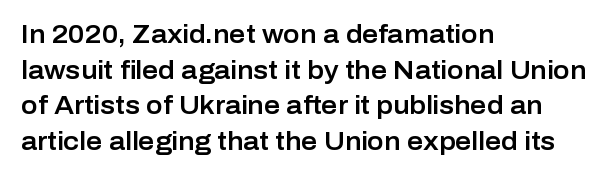
Glyph-to-glyph distance matches everyday printed text. The baseline area is clear. These lines are set flush left with a ragged right edge. Designer's note — italics off, roman on. The rendering uses a moderate line-height, typical for paragraphs.
